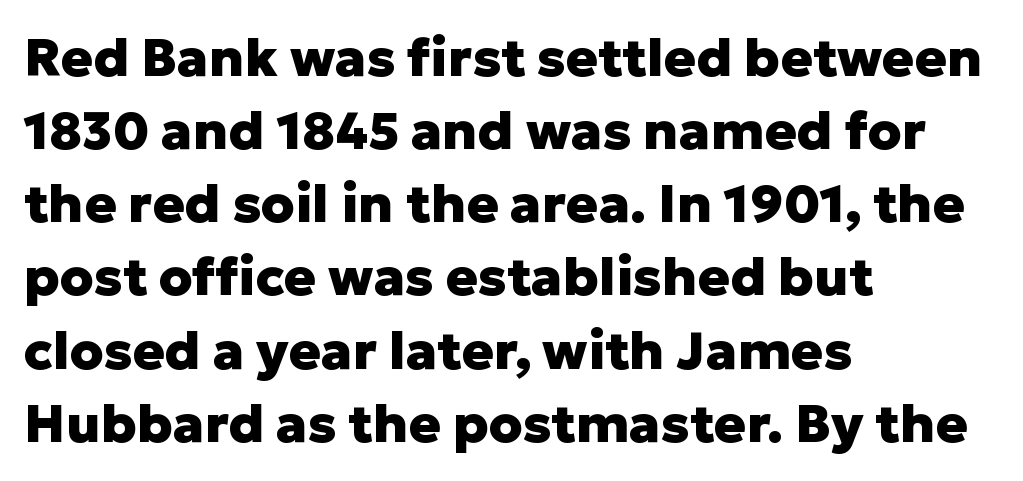
Q: Is the text bold? A: Yes.
Q: Is the text italic (slanted)? A: No, it is upright.
Q: Is the typeface a serif or a sans-serif typeface? A: Sans-serif.
Q: Is the text underlined? A: No.
Q: How is the paragraph aligned? A: Left-aligned.
Q: Is the spacing between letters normal or unusually wide? A: Normal.
Q: Is the spacing between lines tight, normal or loose? A: Normal.
Q: Width (condensed, normal, or wide)? A: Normal.
Q: Stroke contrast? A: Low.
Q: x-height? A: Medium.
Q: Monospaced? A: No.
